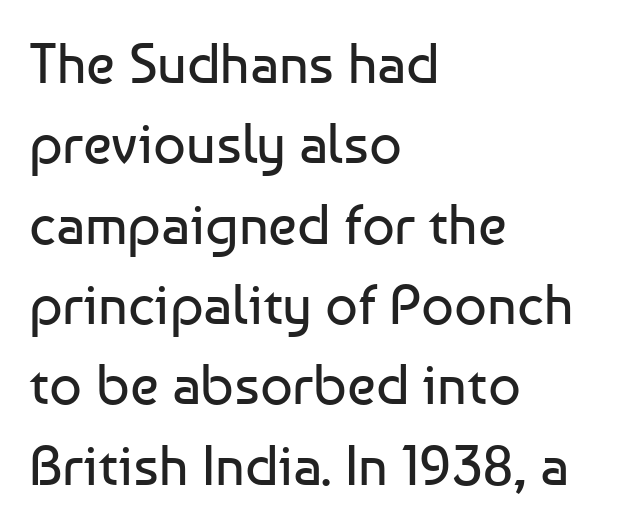
These lines stack with their left ends in a neat column. Look at the tracking — it's just the regular setting, nothing added. This sample has the flowing, uneven cadence of proportional lettering. A light-to-regular cut is what we see here.
